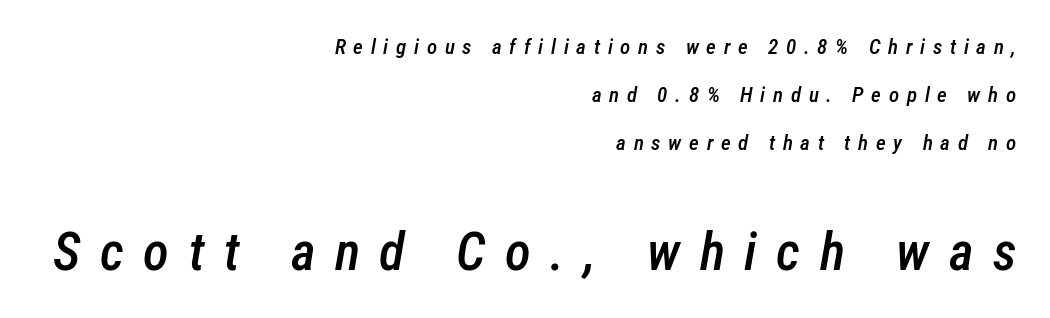
Is this a fixed-width face? No — the glyphs have proportional, varying widths. Anything drawn beneath the words? Only blank space. Reading down the block, your eye finds every line finishing at a fixed right position. The second block has been scaled up relative to the first. These lines have a slow, spaced-out rhythm from letter to letter.
